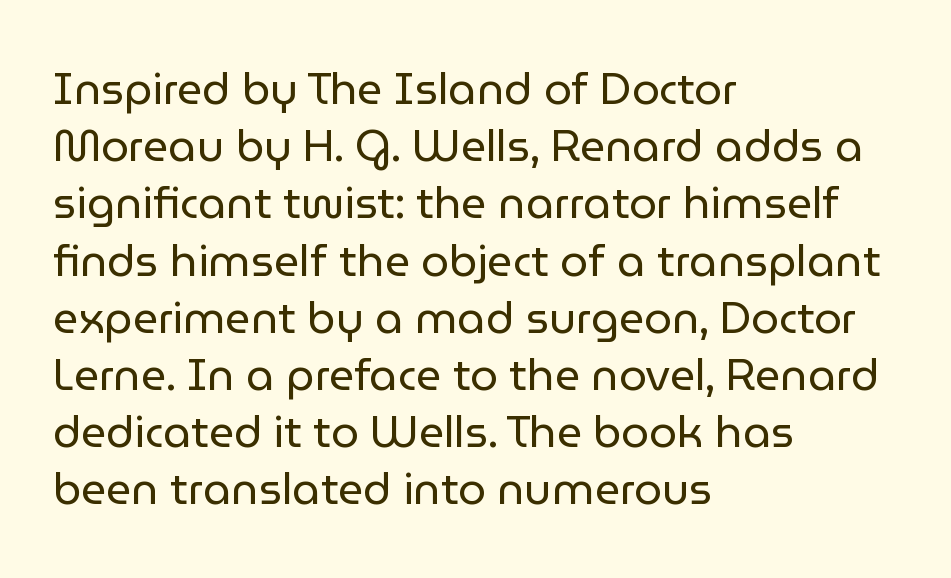
The image shows 44 px regular-weight sans-serif type, upright; set left-aligned, normal line spacing (1.3x), normal letter spacing, not underlined; low stroke contrast and a medium x-height.
